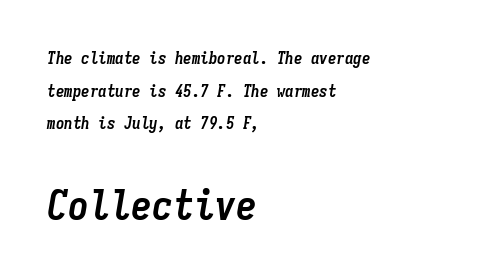
Q: Is the text bold? A: Yes.
Q: Is the text italic (slanted)? A: Yes, it leans right by about 9 degrees.
Q: Is the text underlined? A: No.
Q: How is the paragraph aligned? A: Left-aligned.
Q: Is the spacing between letters normal or unusually wide? A: Normal.
Q: Is the spacing between lines tight, normal or loose? A: Loose.
Q: Which block of text is set in a larger size, the first (top) or the second (bottom)? A: The second (bottom) one.
Q: Width (condensed, normal, or wide)? A: Condensed.
Q: Stroke contrast? A: Low.
Q: x-height? A: Medium.
Q: Monospaced? A: Yes.
